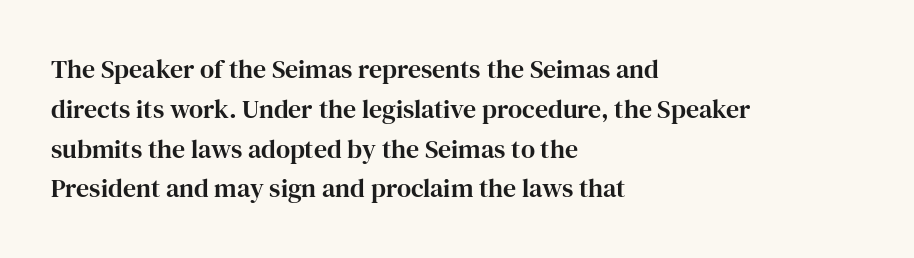
The image shows 26 px text type, upright; set left-aligned, normal line spacing (1.53x), normal letter spacing, not underlined.
